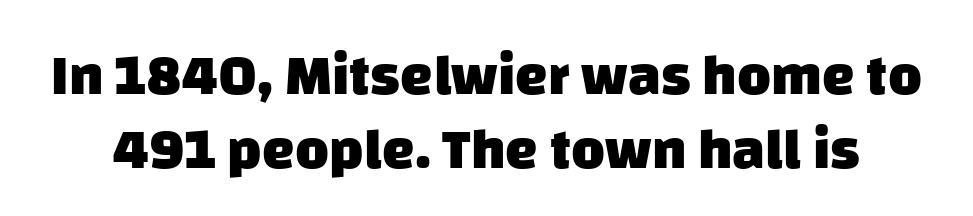
Q: Is the text bold? A: Yes.
Q: Is the typeface a serif or a sans-serif typeface? A: Sans-serif.
Q: Is the text underlined? A: No.
Q: Is the spacing between letters normal or unusually wide? A: Normal.
Q: Is the spacing between lines tight, normal or loose? A: Normal.
Q: Width (condensed, normal, or wide)? A: Normal.
Q: Stroke contrast? A: Low.
Q: x-height? A: Large.
Q: Monospaced? A: No.
